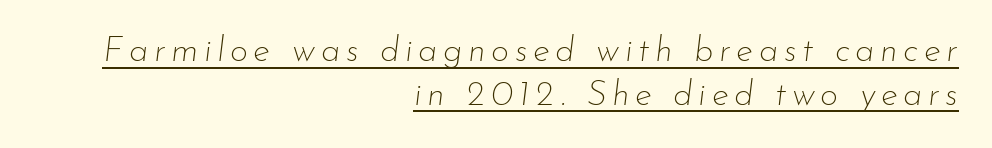
The image shows 35 px thin type, italic (leaning right); set right-aligned, normal line spacing (1.25x), underlined; low stroke contrast and a small x-height.
